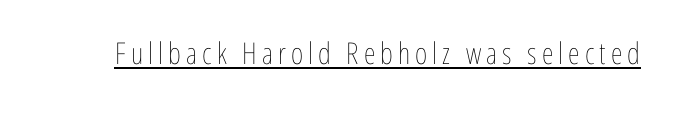
The image shows 30 px thin, condensed type, upright; set underlined; low stroke contrast and a medium x-height.
